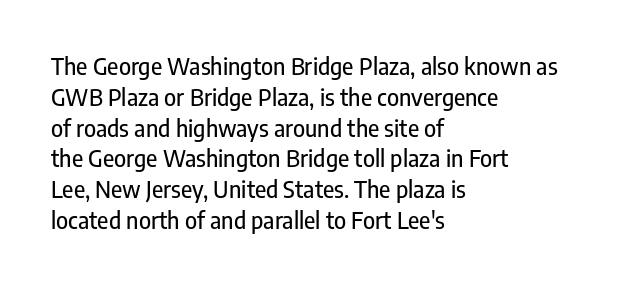
The image shows 23 px text type, upright; set left-aligned, normal line spacing (1.34x), normal letter spacing, not underlined.
